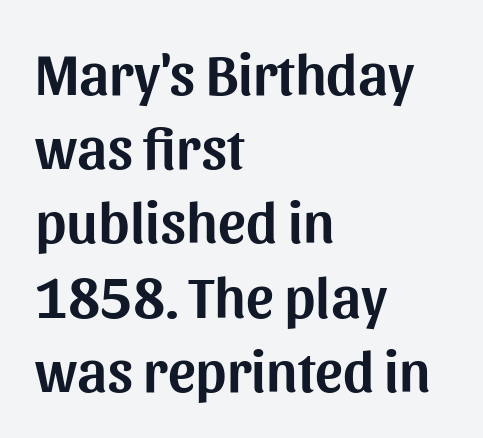
The image shows 58 px sans-serif type, upright; set left-aligned, normal line spacing (1.28x), normal letter spacing, not underlined; medium stroke contrast and a medium x-height.
